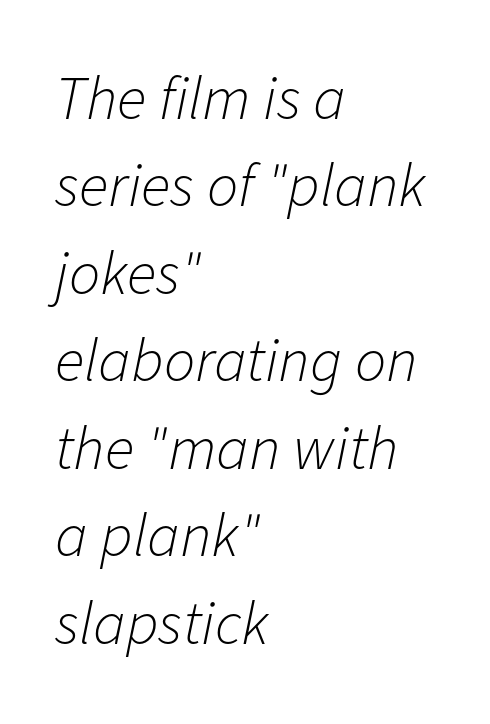
Q: Is the text bold? A: No.
Q: Is the text italic (slanted)? A: Yes, it leans right by about 11 degrees.
Q: Is the text underlined? A: No.
Q: How is the paragraph aligned? A: Left-aligned.
Q: Is the spacing between letters normal or unusually wide? A: Normal.
Q: Is the spacing between lines tight, normal or loose? A: Normal.
Q: Width (condensed, normal, or wide)? A: Normal.
Q: Stroke contrast? A: Low.
Q: x-height? A: Medium.
Q: Monospaced? A: No.
